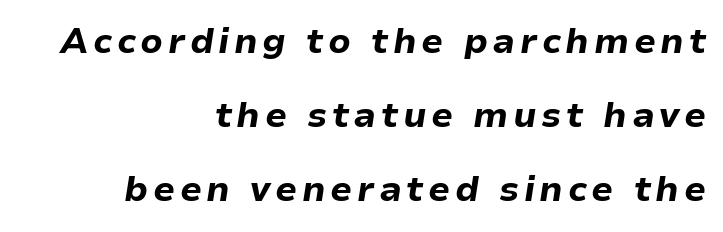
{"italic": "yes", "lean": "right", "slant_degrees": 9, "bold": "yes", "weight": "bold", "width": "normal", "stroke_contrast": "low", "x_height": "medium", "monospaced": "no", "underline": "no", "align": "right", "line_spacing": "loose", "line_spacing_ratio": 2.12, "glyph_px": 35}
